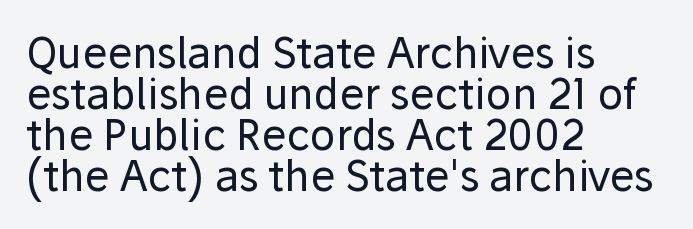
The image shows 42 px regular-weight sans-serif type, upright; set left-aligned, tight line spacing (0.98x), normal letter spacing, not underlined; low stroke contrast and a medium x-height.
